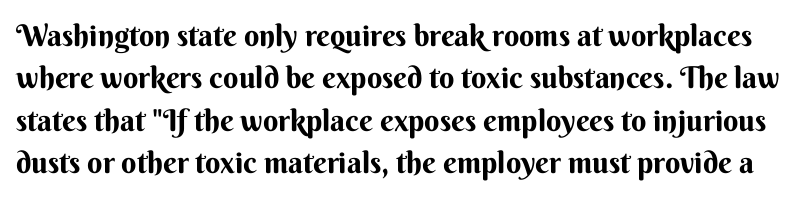
The image shows 30 px bold sans-serif type, upright; set normal line spacing (1.41x), normal letter spacing, not underlined; medium stroke contrast and a small x-height.
